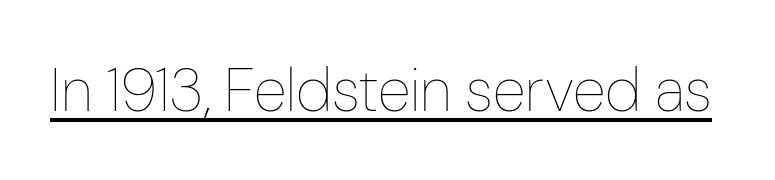
The image shows 61 px thin, condensed type, upright; set normal letter spacing, underlined; low stroke contrast and a medium x-height.
